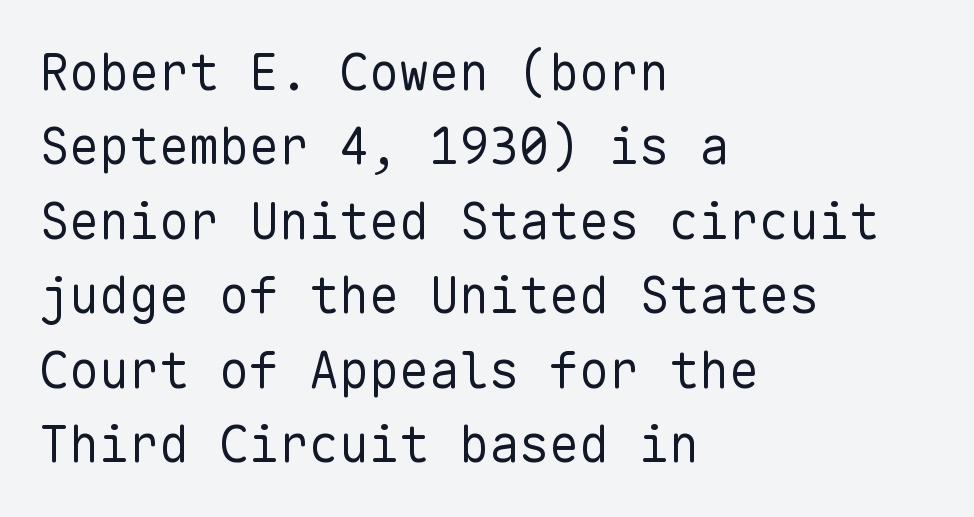
Q: Is the text bold? A: No.
Q: Is the text italic (slanted)? A: No, it is upright.
Q: Is the typeface a serif or a sans-serif typeface? A: Sans-serif.
Q: Is the text underlined? A: No.
Q: How is the paragraph aligned? A: Left-aligned.
Q: Is the spacing between letters normal or unusually wide? A: Normal.
Q: Is the spacing between lines tight, normal or loose? A: Normal.
Q: Width (condensed, normal, or wide)? A: Normal.
Q: Stroke contrast? A: Low.
Q: x-height? A: Medium.
Q: Monospaced? A: Yes.
